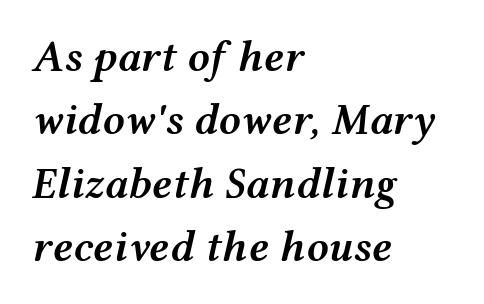
Do the characters align in a grid? No, the font is proportional. The lines sit at an ordinary, default distance from one another. Students, this is semibold: more ink than regular, less than bold. The text block is weighted toward the left margin, trailing off unevenly rightward. These lines keep a tight, regular rhythm from letter to letter. The glyphs look as if they've been sheared to an angle.
